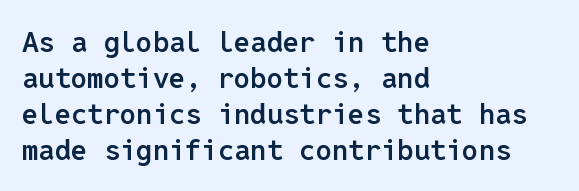
Q: Is the text bold? A: Semi-bold.
Q: Is the text italic (slanted)? A: No, it is upright.
Q: Is the typeface a serif or a sans-serif typeface? A: Sans-serif.
Q: Is the text underlined? A: No.
Q: How is the paragraph aligned? A: Left-aligned.
Q: Is the spacing between letters normal or unusually wide? A: Normal.
Q: Width (condensed, normal, or wide)? A: Normal.
Q: Stroke contrast? A: Low.
Q: x-height? A: Medium.
Q: Monospaced? A: Yes.
